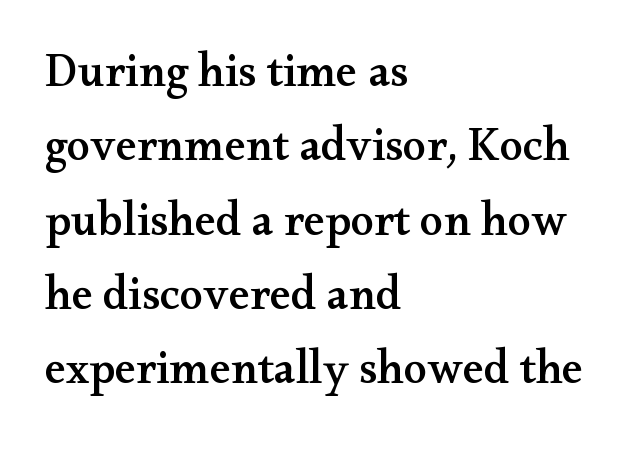
{"serif": "yes", "italic": "no", "width": "wide", "stroke_contrast": "medium", "x_height": "small", "monospaced": "no", "underline": "no", "align": "left", "line_spacing": "normal", "line_spacing_ratio": 1.58, "letter_spacing": "normal", "letter_spacing_em": 0.0, "glyph_px": 47}
